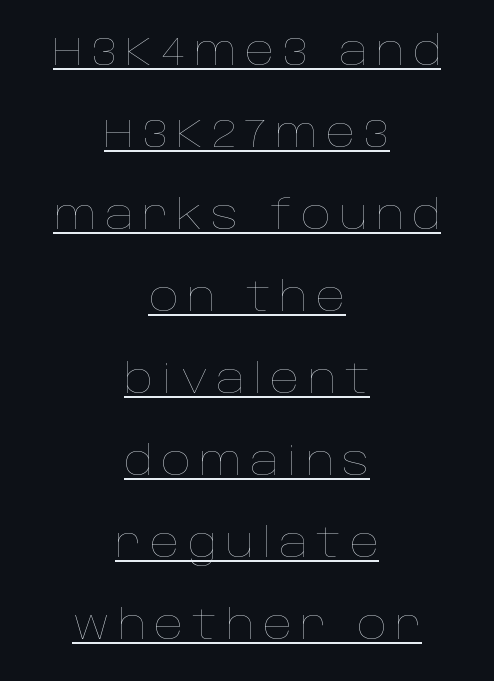
Horizontal bands of white between lines are thick stripes. The passage shown is typed in a proportional face where columns would drift. A light-to-regular cut is what we see here. The tracking reads as deliberately expanded to a designer's eye.
